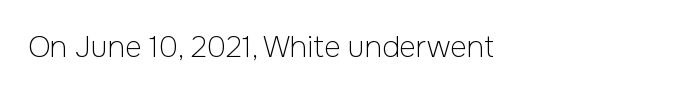
{"serif": "no", "italic": "no", "bold": "no", "weight": "light", "width": "normal", "stroke_contrast": "low", "x_height": "medium", "monospaced": "no", "underline": "no", "align": "left", "letter_spacing": "normal", "letter_spacing_em": 0.0, "glyph_px": 29}
